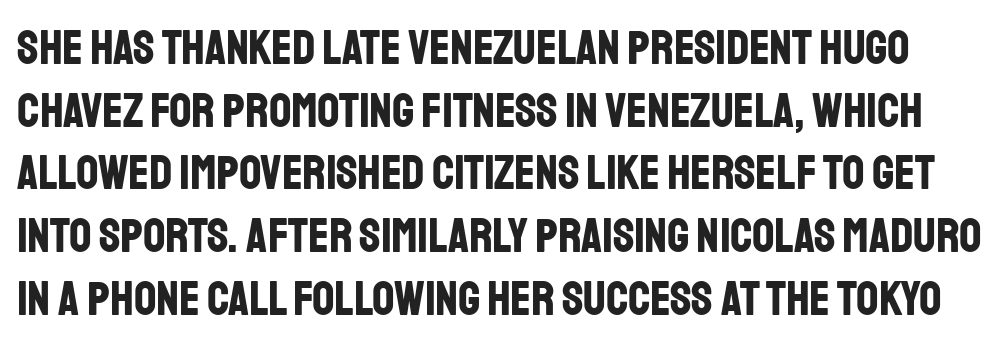
{"serif": "no", "italic": "no", "bold": "yes", "weight": "bold", "width": "condensed", "stroke_contrast": "low", "x_height": "large", "monospaced": "no", "underline": "no", "line_spacing": "normal", "line_spacing_ratio": 1.28, "letter_spacing": "normal", "letter_spacing_em": 0.0, "glyph_px": 49}
